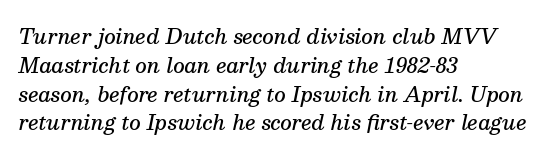
{"italic": "yes", "lean": "right", "slant_degrees": 13, "bold": "semi", "underline": "no", "align": "left", "line_spacing": "normal", "line_spacing_ratio": 1.44, "letter_spacing": "normal", "letter_spacing_em": 0.0, "glyph_px": 20}
